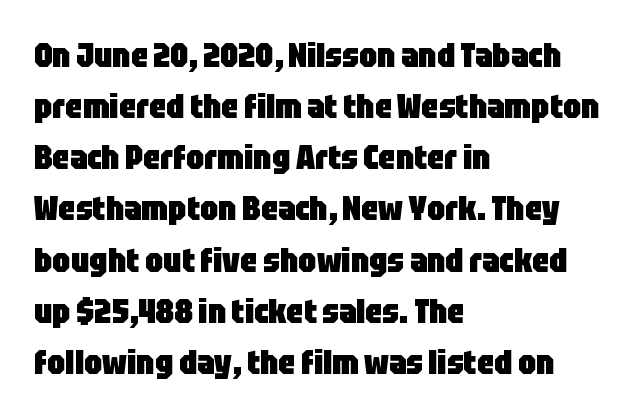
On the weight axis this lands at bold, roughly 700. These lines were composed using upright roman letters. The letters advance in unequal steps, a hallmark of proportional type. How would I describe the line gaps? Plain and ordinary.
